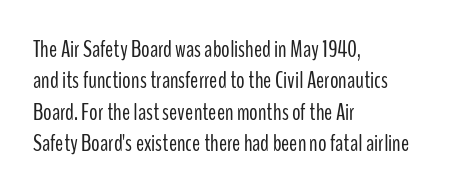
What stands out about the letter spacing? Nothing — it is the standard amount. Unmarked baselines from the first word to the last. The rendering anchors every line to the left-hand side. Regarding leading, the lines here are spaced in the standard way. Compared with a typical body face, this is equally light or lighter still. In terms of posture, this sample is upright.
